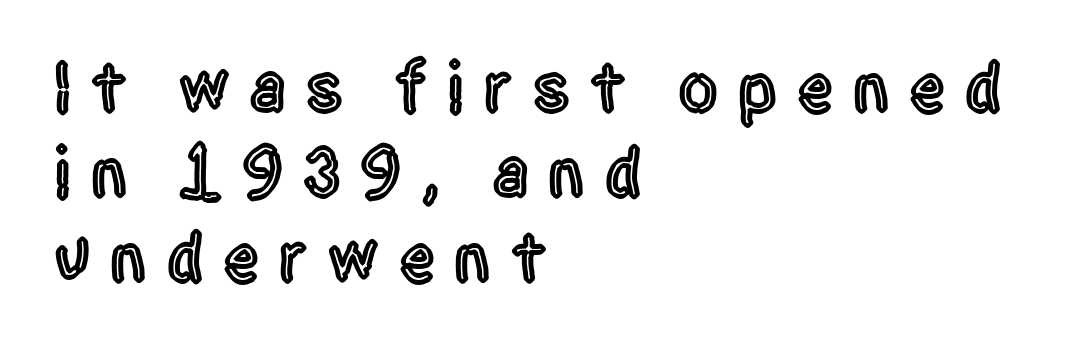
{"serif": "no", "italic": "no", "width": "condensed", "x_height": "large", "monospaced": "no", "underline": "no", "align": "left", "line_spacing_ratio": 1.2, "letter_spacing": "wide", "letter_spacing_em": 0.28, "glyph_px": 71}
